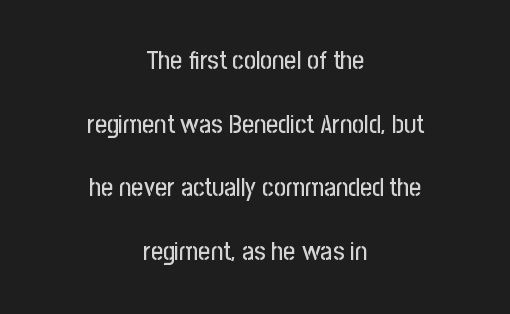
Q: Is the text italic (slanted)? A: No, it is upright.
Q: Is the text underlined? A: No.
Q: How is the paragraph aligned? A: Centered.
Q: Is the spacing between letters normal or unusually wide? A: Normal.
Q: Is the spacing between lines tight, normal or loose? A: Loose.
